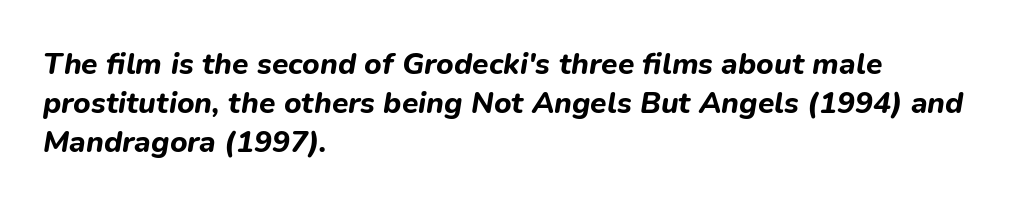
These lines stack with their left ends in a neat column. These lines are rendered in a variable-pitch font. The lines sit at an ordinary, default distance from one another. Check the space under the baseline: it is left empty.
